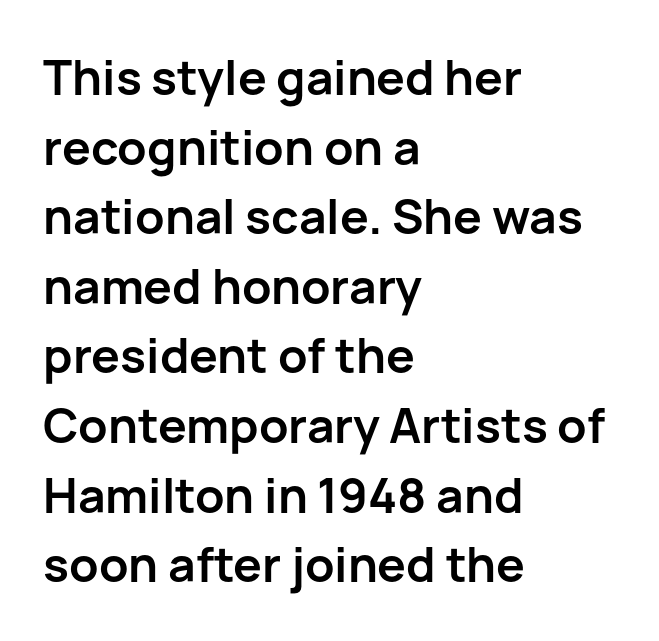
The image shows 48 px semibold sans-serif type, upright; set left-aligned, normal line spacing (1.45x), normal letter spacing, not underlined; low stroke contrast and a medium x-height.
